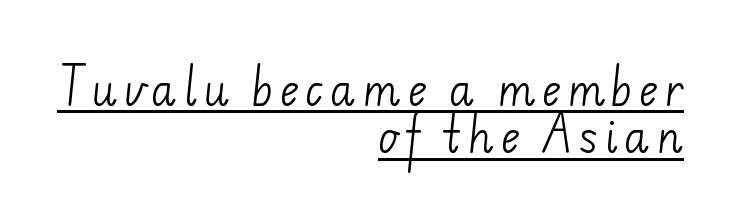
Q: Is the text bold? A: No.
Q: Is the typeface a serif or a sans-serif typeface? A: Sans-serif.
Q: Is the text underlined? A: Yes.
Q: How is the paragraph aligned? A: Right-aligned.
Q: Is the spacing between lines tight, normal or loose? A: Tight.
Q: Width (condensed, normal, or wide)? A: Normal.
Q: Stroke contrast? A: Low.
Q: x-height? A: Small.
Q: Monospaced? A: No.
